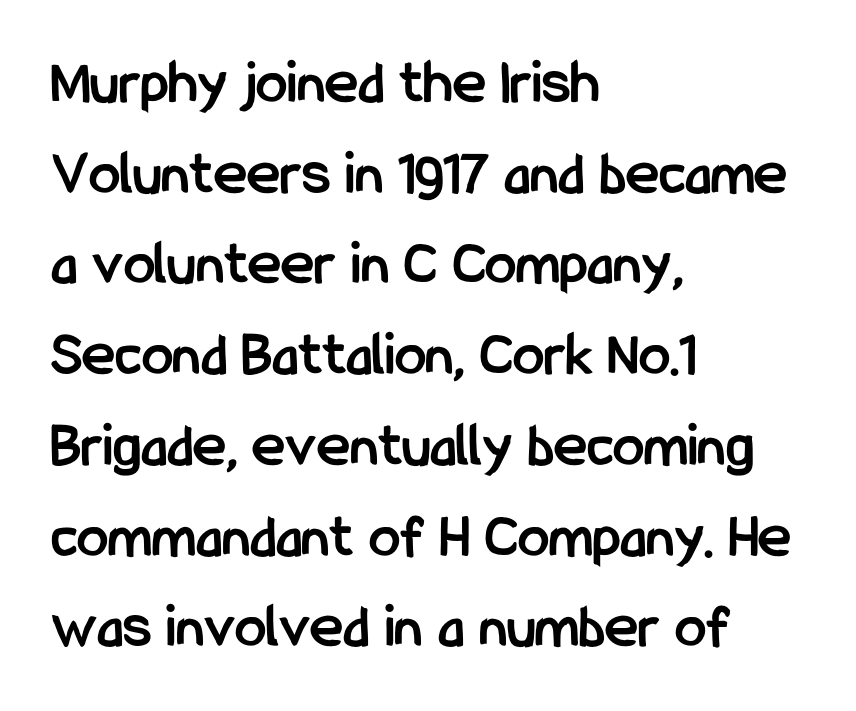
Q: Is the text bold? A: Yes.
Q: Is the text italic (slanted)? A: No, it is upright.
Q: Is the typeface a serif or a sans-serif typeface? A: Sans-serif.
Q: Is the text underlined? A: No.
Q: How is the paragraph aligned? A: Left-aligned.
Q: Is the spacing between letters normal or unusually wide? A: Normal.
Q: Is the spacing between lines tight, normal or loose? A: Normal.
Q: Width (condensed, normal, or wide)? A: Condensed.
Q: Stroke contrast? A: Low.
Q: x-height? A: Medium.
Q: Monospaced? A: No.
